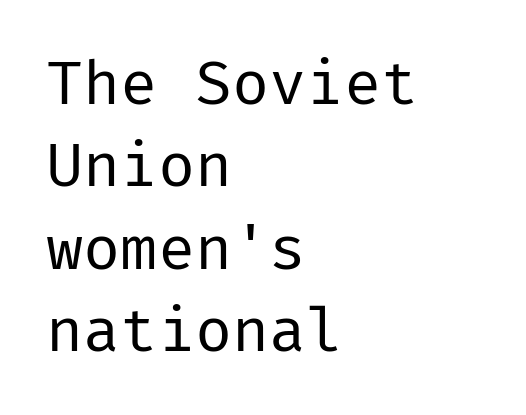
Q: Is the text bold? A: No.
Q: Is the text italic (slanted)? A: No, it is upright.
Q: Is the typeface a serif or a sans-serif typeface? A: Sans-serif.
Q: Is the text underlined? A: No.
Q: How is the paragraph aligned? A: Left-aligned.
Q: Is the spacing between letters normal or unusually wide? A: Normal.
Q: Is the spacing between lines tight, normal or loose? A: Normal.
Q: Width (condensed, normal, or wide)? A: Normal.
Q: Stroke contrast? A: Low.
Q: x-height? A: Medium.
